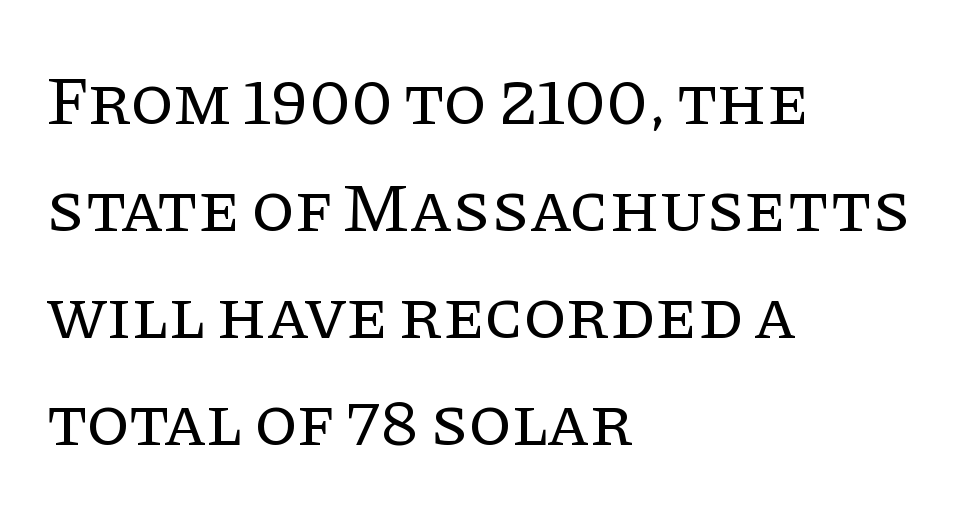
{"serif": "yes", "italic": "no", "bold": "no", "weight": "regular", "width": "normal", "stroke_contrast": "low", "x_height": "large", "monospaced": "no", "underline": "no", "align": "left", "line_spacing": "normal", "line_spacing_ratio": 1.53, "letter_spacing": "normal", "letter_spacing_em": 0.0, "glyph_px": 70}
